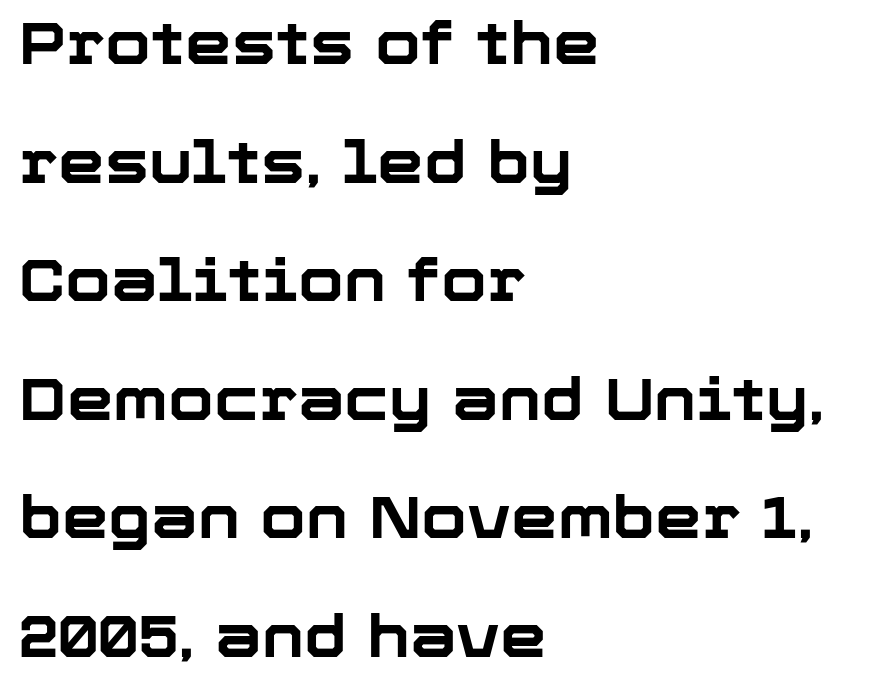
The image shows 59 px bold sans-serif type, upright; set left-aligned, loose line spacing (2.01x), normal letter spacing, not underlined; low stroke contrast and a medium x-height.
